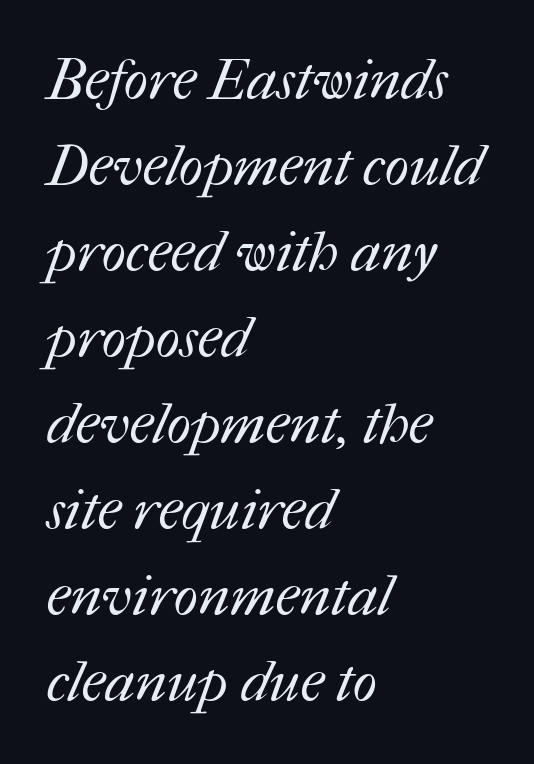
Q: Is the text bold? A: No.
Q: Is the text underlined? A: No.
Q: How is the paragraph aligned? A: Left-aligned.
Q: Is the spacing between letters normal or unusually wide? A: Normal.
Q: Is the spacing between lines tight, normal or loose? A: Normal.
Q: Width (condensed, normal, or wide)? A: Normal.
Q: Stroke contrast? A: Medium.
Q: x-height? A: Medium.
Q: Monospaced? A: No.
